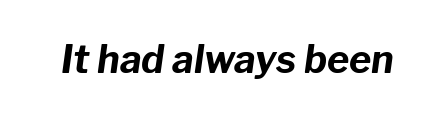
The image shows 38 px bold type, italic (leaning right); set normal letter spacing, not underlined; low stroke contrast and a medium x-height.
